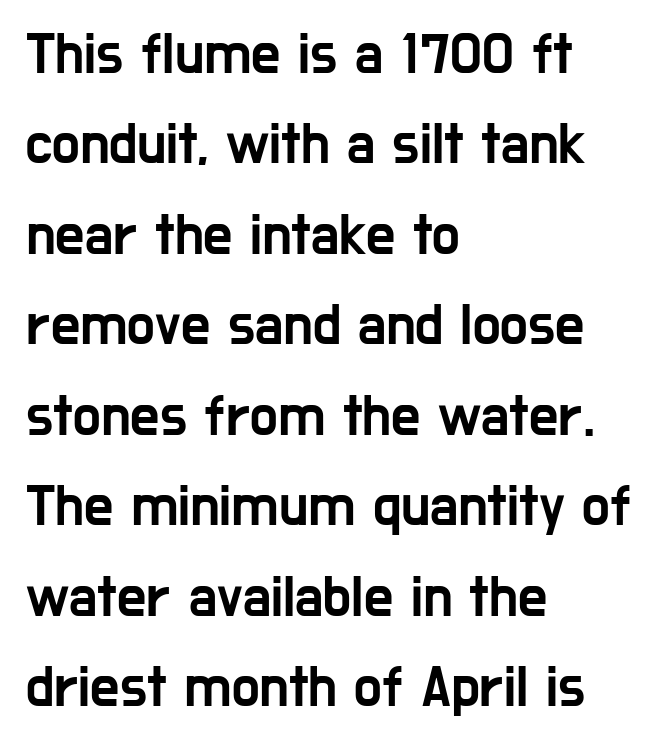
Q: Is the text italic (slanted)? A: No, it is upright.
Q: Is the typeface a serif or a sans-serif typeface? A: Sans-serif.
Q: Is the text underlined? A: No.
Q: How is the paragraph aligned? A: Left-aligned.
Q: Is the spacing between letters normal or unusually wide? A: Normal.
Q: Is the spacing between lines tight, normal or loose? A: Normal.
Q: Width (condensed, normal, or wide)? A: Condensed.
Q: Stroke contrast? A: Low.
Q: x-height? A: Medium.
Q: Monospaced? A: No.
